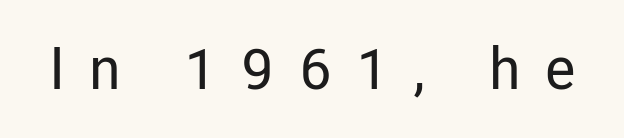
{"serif": "no", "italic": "no", "width": "condensed", "stroke_contrast": "low", "x_height": "medium", "monospaced": "no", "underline": "no", "letter_spacing": "wide", "letter_spacing_em": 0.41, "glyph_px": 59}
